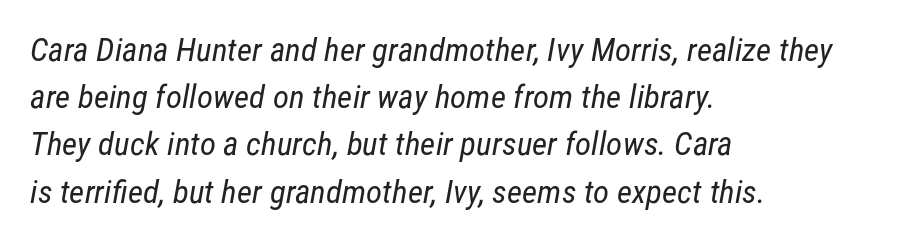
The image shows 33 px regular-weight, condensed sans-serif type; set left-aligned, normal line spacing (1.43x), normal letter spacing, not underlined; low stroke contrast and a medium x-height.
